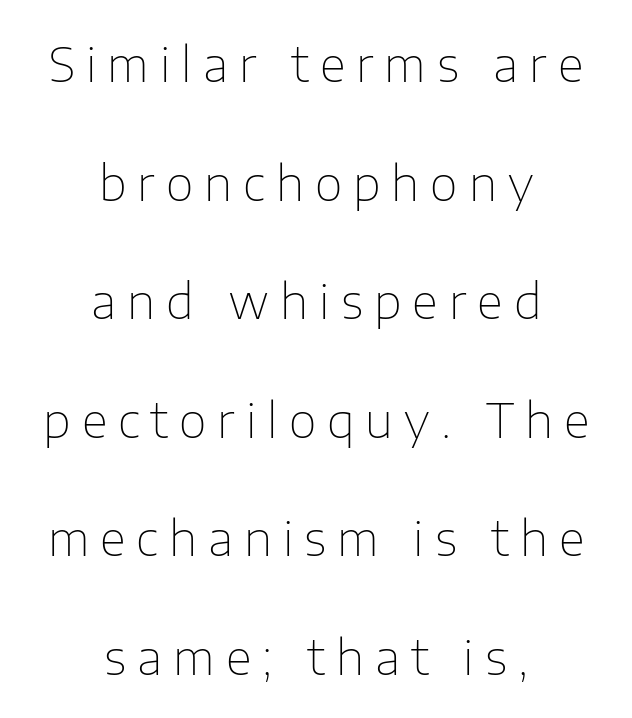
Between one letter and the next there's a generous, obvious gap. Think of a printed novel: that variable character pitch is what you see here. Caption: multi-line text, centered on the measure. I'd call this a sans setting — the letters go barefoot.
